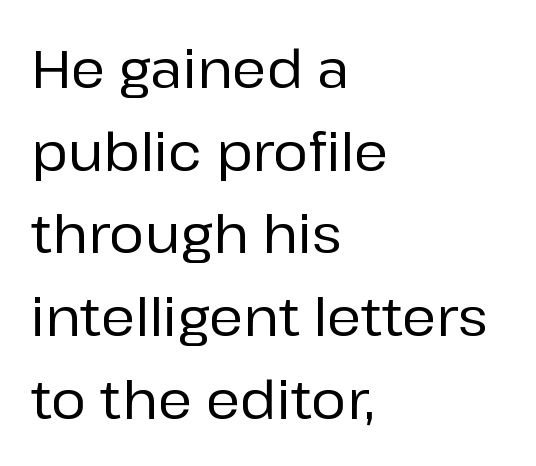
The image shows 53 px sans-serif type, upright; set left-aligned, normal line spacing (1.56x), normal letter spacing, not underlined; low stroke contrast and a medium x-height.
